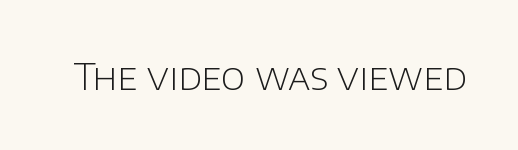
The image shows 37 px light sans-serif type, upright; set normal letter spacing, not underlined; low stroke contrast and a large x-height.
